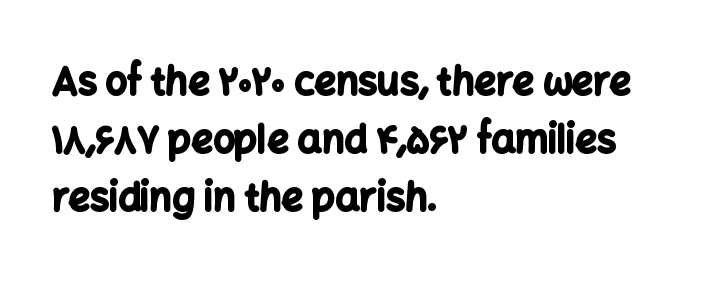
Q: Is the text bold? A: Yes.
Q: Is the text italic (slanted)? A: No, it is upright.
Q: Is the typeface a serif or a sans-serif typeface? A: Sans-serif.
Q: Is the text underlined? A: No.
Q: How is the paragraph aligned? A: Left-aligned.
Q: Is the spacing between letters normal or unusually wide? A: Normal.
Q: Is the spacing between lines tight, normal or loose? A: Normal.
Q: Width (condensed, normal, or wide)? A: Normal.
Q: Stroke contrast? A: Low.
Q: x-height? A: Medium.
Q: Monospaced? A: No.
